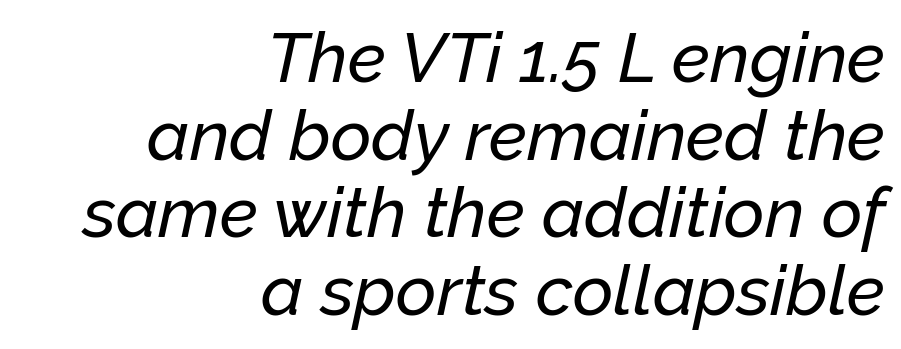
The image shows 70 px text type, italic (leaning right); set right-aligned, tight line spacing (1.11x), normal letter spacing, not underlined; low stroke contrast and a medium x-height.
